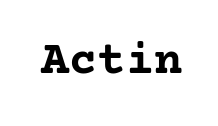
Q: Is the text bold? A: Yes.
Q: Is the text italic (slanted)? A: No, it is upright.
Q: Is the typeface a serif or a sans-serif typeface? A: Serif.
Q: Is the text underlined? A: No.
Q: Is the spacing between letters normal or unusually wide? A: Normal.
Q: Width (condensed, normal, or wide)? A: Normal.
Q: Stroke contrast? A: Low.
Q: x-height? A: Medium.
